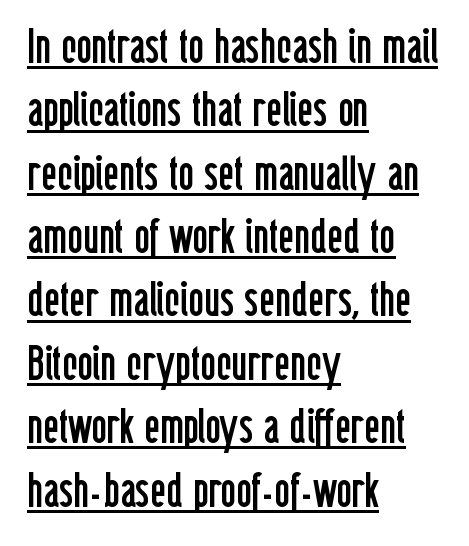
{"serif": "no", "italic": "no", "bold": "no", "weight": "regular", "width": "condensed", "stroke_contrast": "low", "x_height": "medium", "monospaced": "no", "underline": "yes", "align": "left", "line_spacing": "normal", "line_spacing_ratio": 1.32, "letter_spacing": "normal", "letter_spacing_em": 0.0, "glyph_px": 48}
